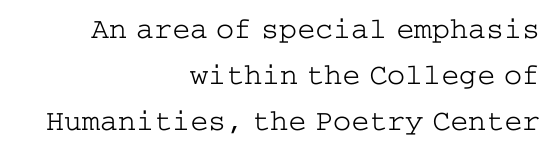
Whoever set this chose a conventional vertical rhythm. Check under the words: just untouched page. One-word summary of the alignment: right. The type family on display is of the serif kind. The letters stand straight up with perfectly vertical stems. The letterforms sit shoulder to shoulder at normal distance.
